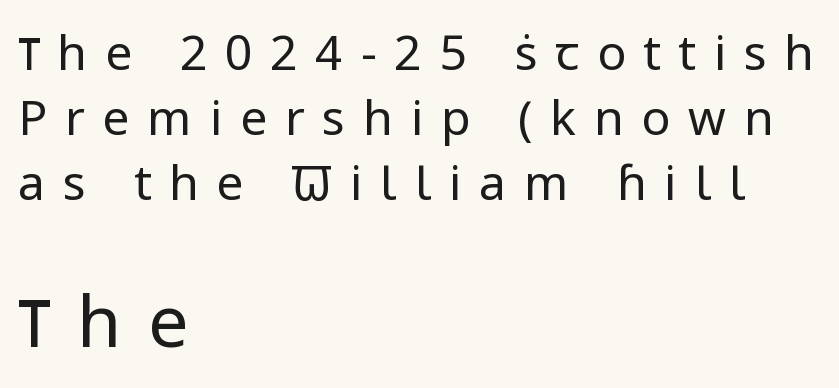
The image shows 72 px regular-weight sans-serif type, upright; set left-aligned, normal line spacing (1.35x), unusually wide letter spacing (+0.37 em), not underlined; the second (bottom) block is 1.5x larger; low stroke contrast and a medium x-height.
